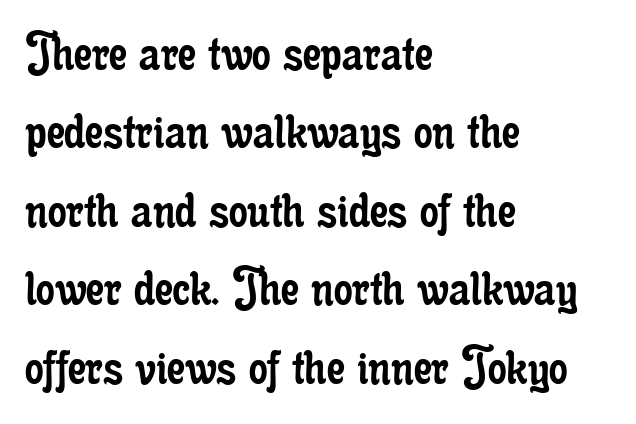
Q: Is the text bold? A: No.
Q: Is the text italic (slanted)? A: No, it is upright.
Q: Is the typeface a serif or a sans-serif typeface? A: Serif.
Q: Is the text underlined? A: No.
Q: How is the paragraph aligned? A: Left-aligned.
Q: Is the spacing between letters normal or unusually wide? A: Normal.
Q: Is the spacing between lines tight, normal or loose? A: Normal.
Q: Width (condensed, normal, or wide)? A: Condensed.
Q: Stroke contrast? A: Low.
Q: x-height? A: Small.
Q: Monospaced? A: No.
